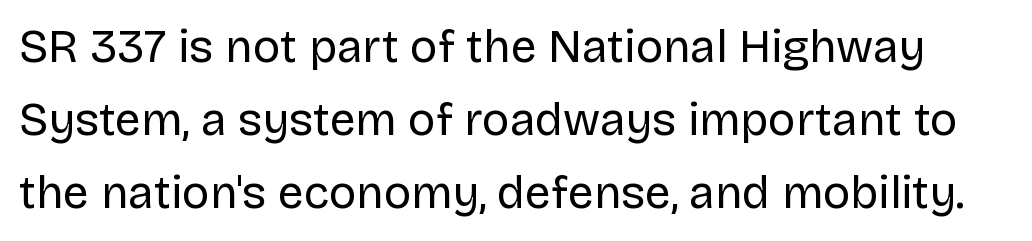
Quick note: not italic, upright. Bare-footed words on every line. Is this a heavy cut? Hardly; it is regular or lighter. I'd call this a sans setting — the letters go barefoot.
